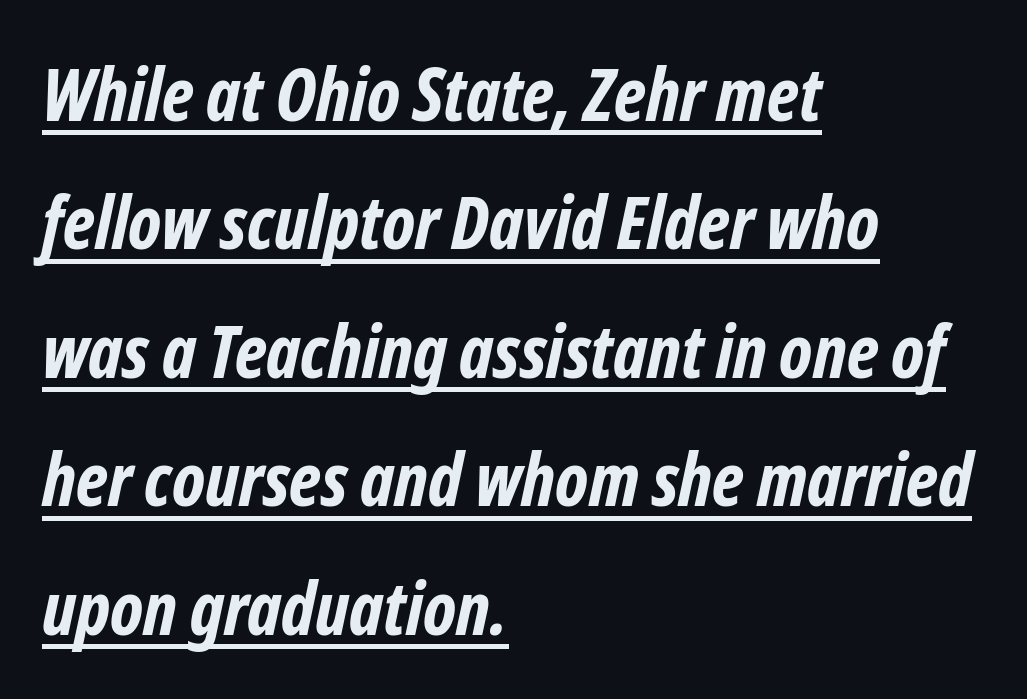
The image shows 73 px bold, condensed sans-serif type; set left-aligned, line spacing 1.76x, normal letter spacing, underlined; low stroke contrast and a medium x-height.
